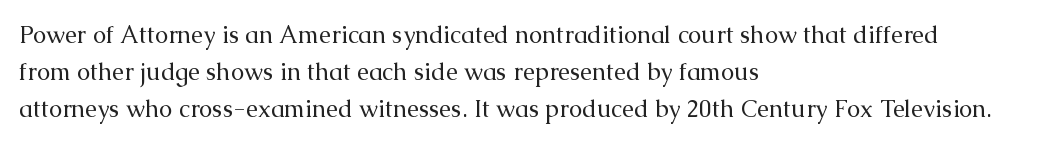
{"italic": "no", "bold": "no", "underline": "no", "align": "left", "line_spacing": "normal", "line_spacing_ratio": 1.54, "letter_spacing": "normal", "letter_spacing_em": 0.0, "glyph_px": 24}
